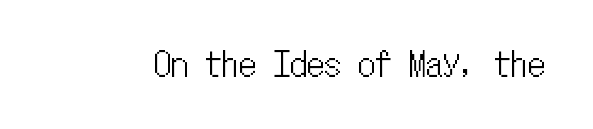
Q: Is the text italic (slanted)? A: No, it is upright.
Q: Is the text underlined? A: No.
Q: Is the spacing between letters normal or unusually wide? A: Normal.
Q: Width (condensed, normal, or wide)? A: Condensed.
Q: Stroke contrast? A: Low.
Q: x-height? A: Medium.
Q: Monospaced? A: Yes.
